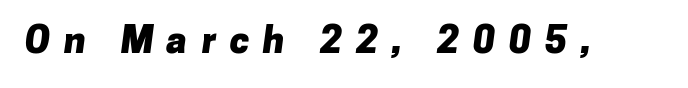
{"serif": "no", "bold": "yes", "weight": "heavy", "width": "normal", "stroke_contrast": "low", "x_height": "medium", "monospaced": "no", "underline": "no", "letter_spacing": "wide", "letter_spacing_em": 0.37, "glyph_px": 37}
